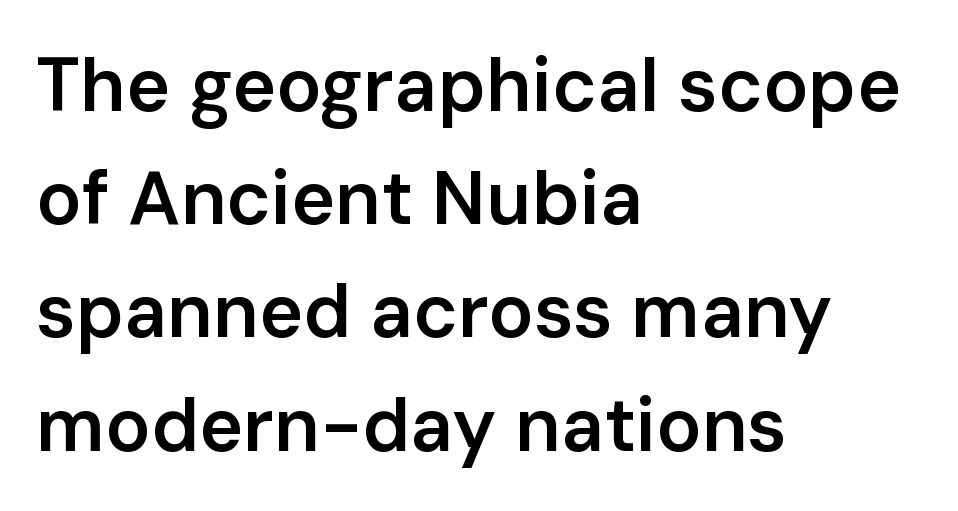
Nope, not italic — everything's standing straight. Plain, unruled lines of type. The glyphs have the mass of a demibold cut, below bold. Character widths vary here, with narrow letters taking less room than wide ones. Students, observe: this is what conventionally led text looks like. Glyph-to-glyph distance matches everyday printed text.
